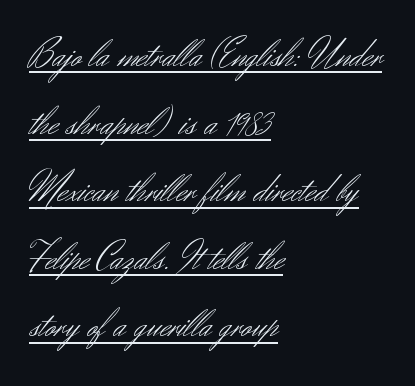
{"serif": "no", "bold": "no", "weight": "light", "width": "normal", "stroke_contrast": "medium", "x_height": "small", "monospaced": "no", "underline": "yes", "align": "left", "line_spacing": "normal", "line_spacing_ratio": 1.69, "letter_spacing": "normal", "letter_spacing_em": 0.0, "glyph_px": 40}
